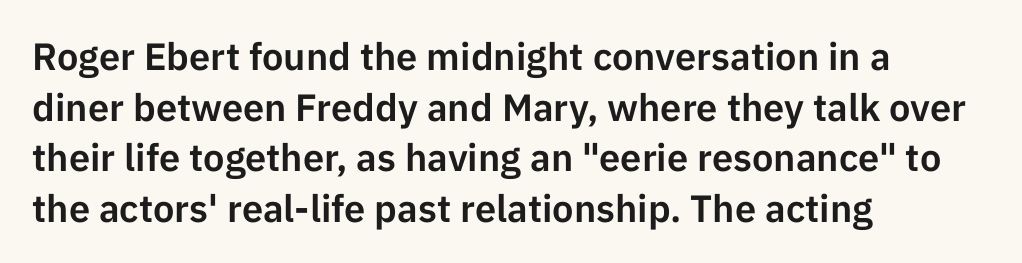
{"serif": "no", "italic": "no", "width": "normal", "stroke_contrast": "low", "x_height": "medium", "monospaced": "no", "underline": "no", "align": "left", "line_spacing": "normal", "line_spacing_ratio": 1.33, "letter_spacing": "normal", "letter_spacing_em": 0.0, "glyph_px": 38}
